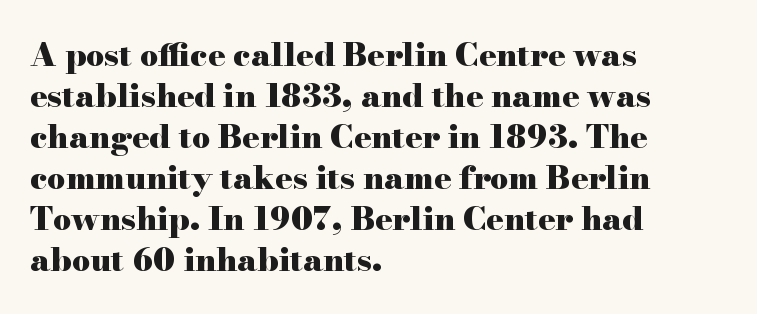
I'd call this a serif setting — the letters wear small feet. Letters rest on an invisible, unmarked baseline. Vertically, the passage feels balanced, rows spaced as you'd expect. The passage shown has conventional tracking throughout. Each glyph is drawn with heavy, bold strokes.
